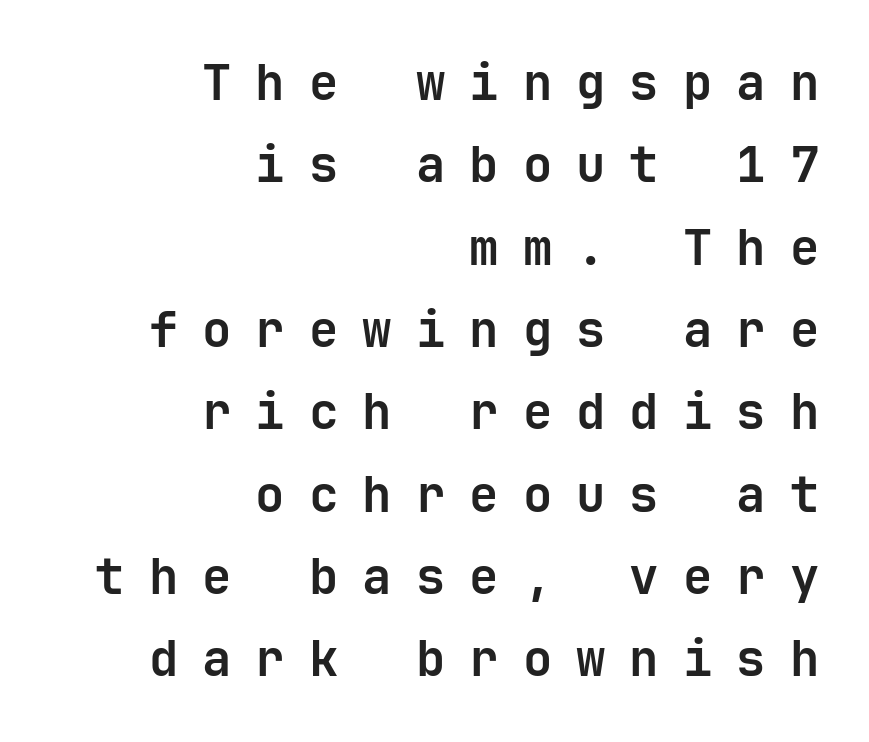
{"serif": "no", "italic": "no", "bold": "yes", "weight": "bold", "width": "normal", "stroke_contrast": "low", "x_height": "medium", "monospaced": "yes", "underline": "no", "align": "right", "line_spacing": "normal", "line_spacing_ratio": 1.68, "letter_spacing": "wide", "letter_spacing_em": 0.49, "glyph_px": 49}
